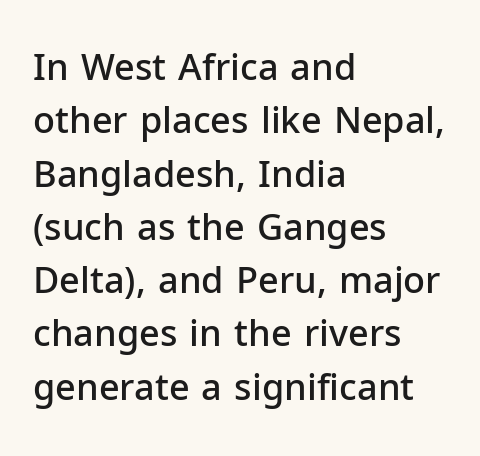
{"serif": "no", "italic": "no", "bold": "semi", "weight": "semibold", "width": "normal", "stroke_contrast": "low", "x_height": "medium", "monospaced": "no", "underline": "no", "align": "left", "line_spacing": "normal", "line_spacing_ratio": 1.48, "letter_spacing": "normal", "letter_spacing_em": 0.0, "glyph_px": 36}
